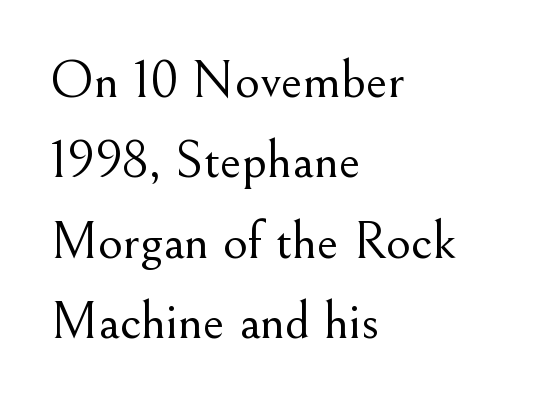
{"serif": "yes", "italic": "no", "bold": "no", "weight": "light", "width": "normal", "stroke_contrast": "medium", "x_height": "small", "monospaced": "no", "underline": "no", "align": "left", "line_spacing": "normal", "line_spacing_ratio": 1.49, "letter_spacing": "normal", "letter_spacing_em": 0.0, "glyph_px": 54}
